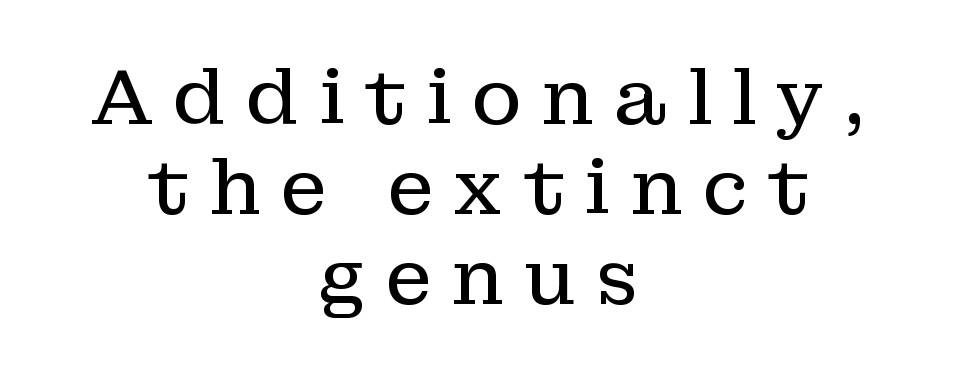
{"serif": "yes", "italic": "no", "bold": "no", "weight": "regular", "width": "normal", "stroke_contrast": "low", "x_height": "medium", "monospaced": "no", "underline": "no", "align": "center", "line_spacing_ratio": 1.17, "letter_spacing": "wide", "letter_spacing_em": 0.25, "glyph_px": 77}
